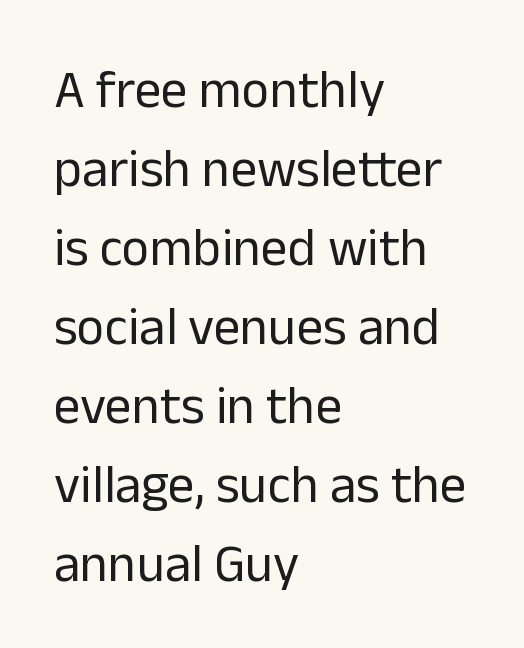
Italic: no, the glyphs are upright roman. A normal amount of white space separates one row of letters from the next. Unlike a traditional serif, this face leaves its strokes unadorned. The string is rendered with underlining switched off.
